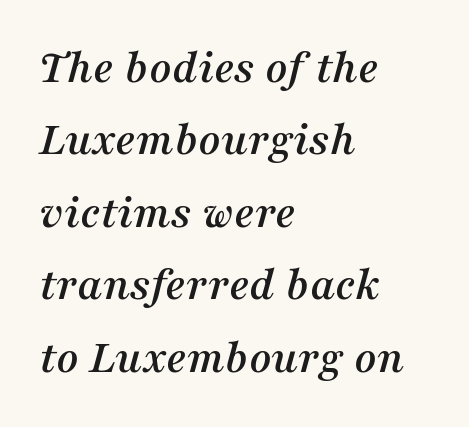
{"serif": "yes", "italic": "yes", "lean": "right", "slant_degrees": 16, "width": "normal", "stroke_contrast": "medium", "x_height": "medium", "monospaced": "no", "underline": "no", "align": "left", "line_spacing": "normal", "line_spacing_ratio": 1.51, "letter_spacing": "normal", "letter_spacing_em": 0.0, "glyph_px": 48}
